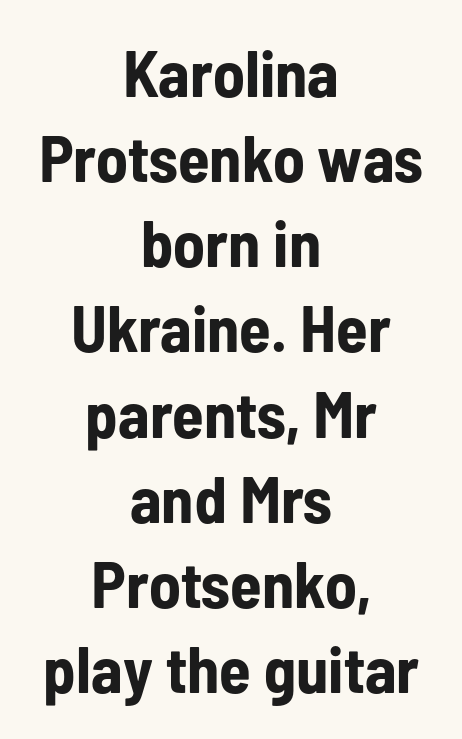
Think of a printed novel: that variable character pitch is what you see here. The rendering positions every line midway between the sides. The baseline area is clear. The type is set solid horizontally, with unmodified tracking.
